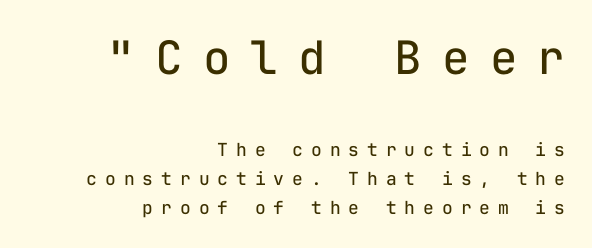
The line-height multiplier appears to be the usual default. Words appear elongated and porous because spacing is wide. Only glyphs here, with clear space below each row. This sample has the even, mechanical cadence of fixed-width lettering. The text was rendered using a sans face with plain stroke endings.
